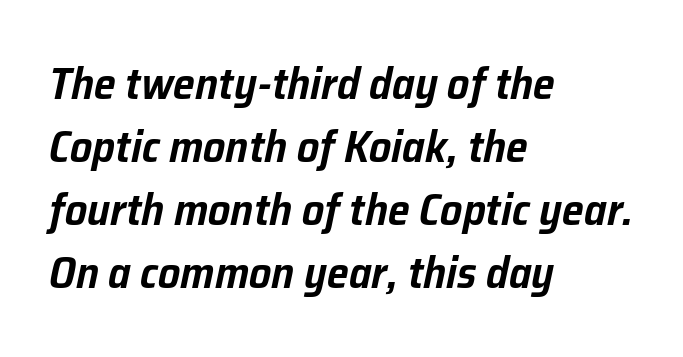
The letters sit at their default tracking, neither squeezed nor spread. Each letter keeps its own natural width here, so spacing adapts to shape. Words float on clear page, feet unadorned. This sample is left-justified, so line endings fall wherever the words run out. Is the type slanted? Yes — the strokes lean at a clear angle. The block of text has a typical density, with ordinary space between rows.
